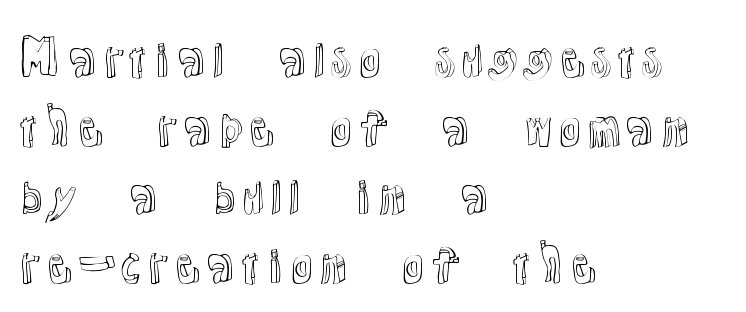
Q: Is the text italic (slanted)? A: No, it is upright.
Q: Is the text underlined? A: No.
Q: How is the paragraph aligned? A: Left-aligned.
Q: Is the spacing between letters normal or unusually wide? A: Normal.
Q: Is the spacing between lines tight, normal or loose? A: Normal.
Q: Width (condensed, normal, or wide)? A: Normal.
Q: x-height? A: Medium.
Q: Monospaced? A: No.
